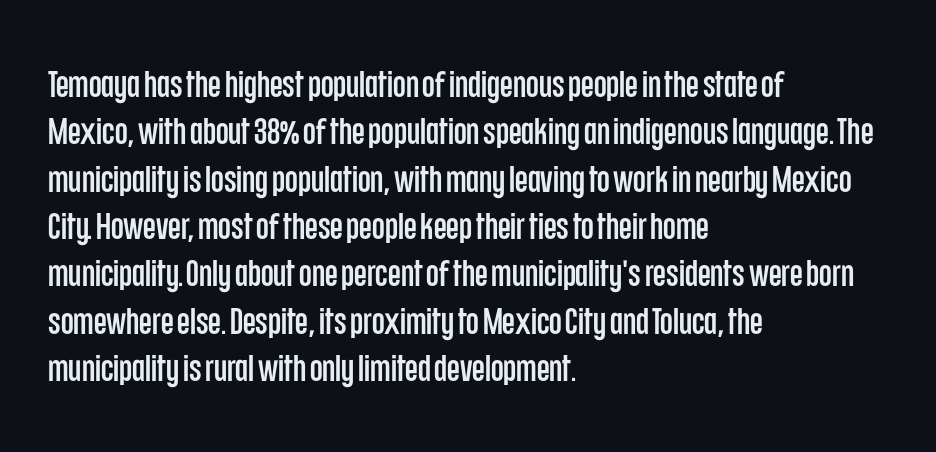
The image shows 37 px condensed sans-serif type, upright; set left-aligned, normal line spacing (1.28x), normal letter spacing, not underlined; low stroke contrast and a large x-height.
